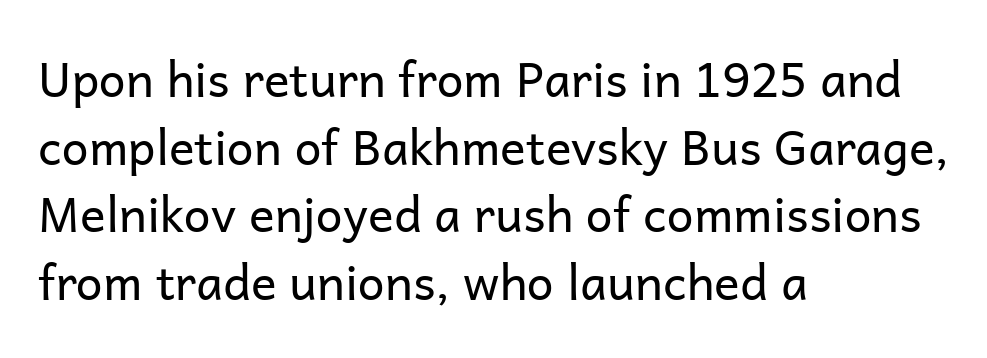
{"serif": "no", "italic": "no", "bold": "no", "weight": "regular", "width": "normal", "stroke_contrast": "low", "x_height": "medium", "monospaced": "no", "underline": "no", "align": "left", "line_spacing": "normal", "line_spacing_ratio": 1.41, "letter_spacing": "normal", "letter_spacing_em": 0.0, "glyph_px": 48}
